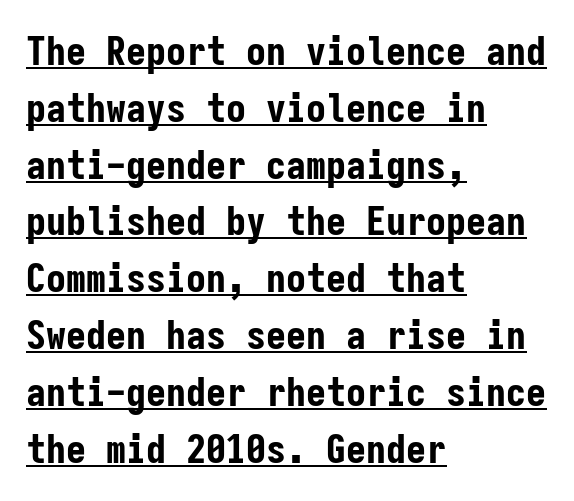
The image shows 40 px bold, condensed sans-serif type, upright, monospaced; set left-aligned, normal line spacing (1.42x), normal letter spacing, underlined; low stroke contrast and a medium x-height.
